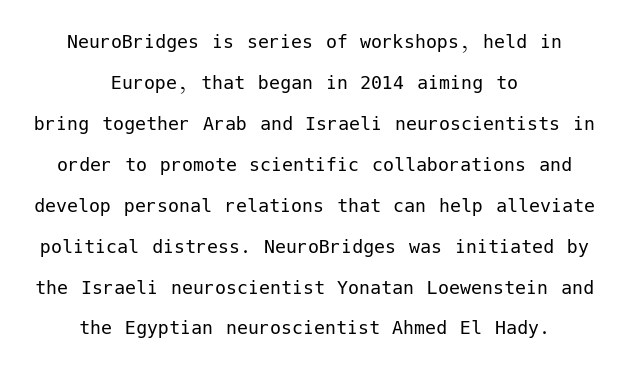
{"italic": "no", "bold": "no", "underline": "no", "align": "center", "line_spacing_ratio": 1.86, "letter_spacing": "normal", "letter_spacing_em": 0.0, "glyph_px": 22}
